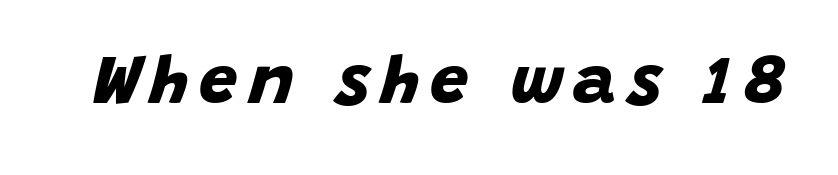
The image shows 68 px bold sans-serif type; set not underlined; low stroke contrast and a large x-height.
